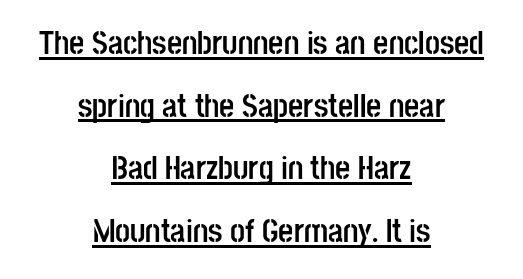
This rendering uses center alignment, leaving both contours irregular but symmetric. You can see a thin bar hugging the bottom of the glyphs. Think of a printed novel: that variable character pitch is what you see here. No feet cap the strokes, marking this as sans-serif type. Each new line begins a long way beneath the previous one.
